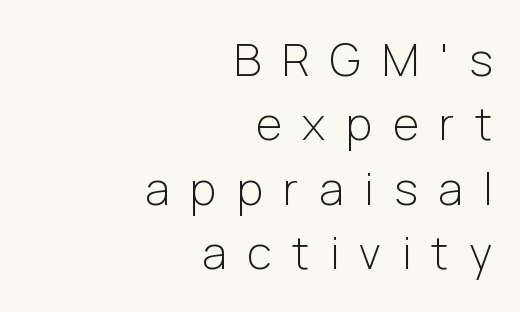
No feet cap the strokes, marking this as sans-serif type. Every row of glyphs terminates at an identical x-position on the right. Each new line begins a customary step beneath the previous one. Every character sits straight up, as roman type does.
